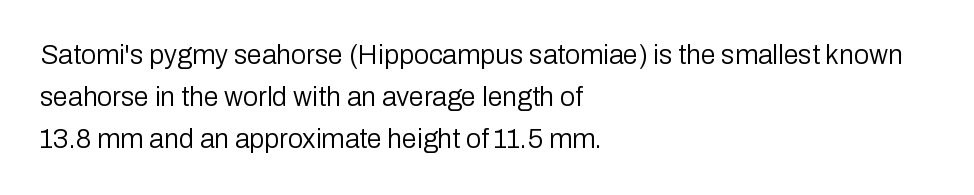
The image shows 27 px text type, upright; set left-aligned, normal line spacing (1.56x), normal letter spacing, not underlined.
